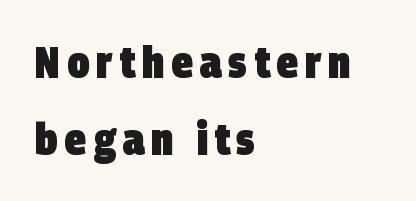
{"serif": "no", "bold": "yes", "weight": "heavy", "width": "condensed", "stroke_contrast": "low", "x_height": "large", "monospaced": "no", "underline": "no", "align": "left", "line_spacing_ratio": 1.76, "glyph_px": 44}
